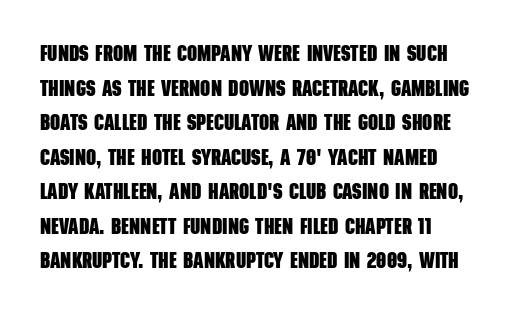
The image shows 22 px bold type; set left-aligned, normal line spacing (1.57x), normal letter spacing, not underlined.
